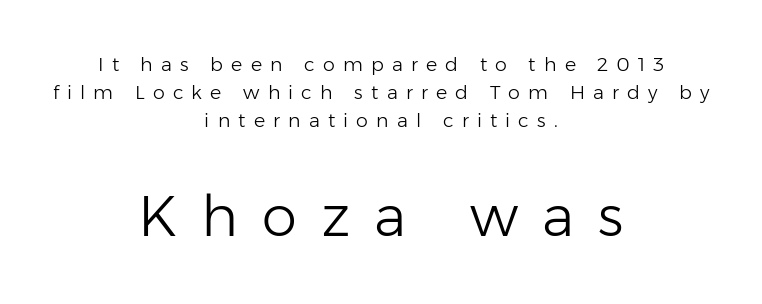
{"serif": "no", "italic": "no", "bold": "no", "weight": "light", "width": "normal", "stroke_contrast": "low", "x_height": "medium", "monospaced": "no", "underline": "no", "align": "center", "line_spacing": "normal", "line_spacing_ratio": 1.48, "letter_spacing": "wide", "letter_spacing_em": 0.43, "larger_block": "second", "size_ratio": 2.95, "glyph_px": 56}
